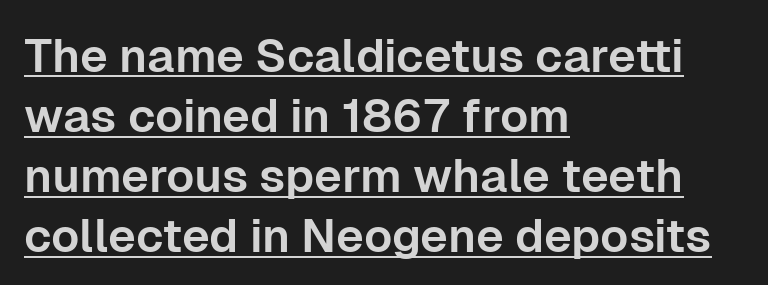
Emphasis is given by a line drawn under the lettering. The designer went with a sans here, leaving each stem footless. Horizontally, the lines are justified to the leading edge only. The specimen reads as upright at a glance. The gaps between neighbouring characters are ordinary and unremarkable. Summary of vertical rhythm: regular, with standard interline spacing.
